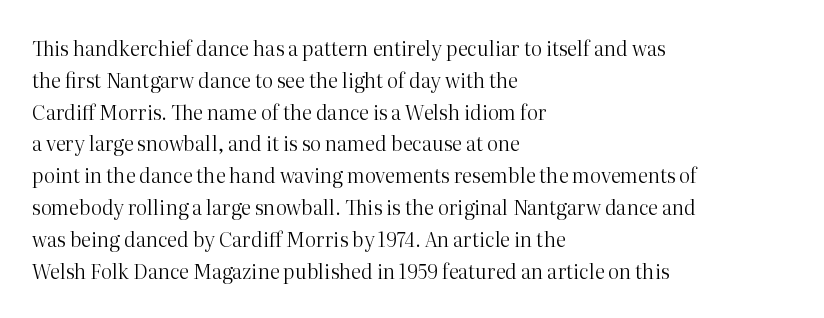
{"italic": "no", "bold": "no", "underline": "no", "align": "left", "line_spacing": "normal", "line_spacing_ratio": 1.59, "letter_spacing": "normal", "letter_spacing_em": 0.0, "glyph_px": 20}
